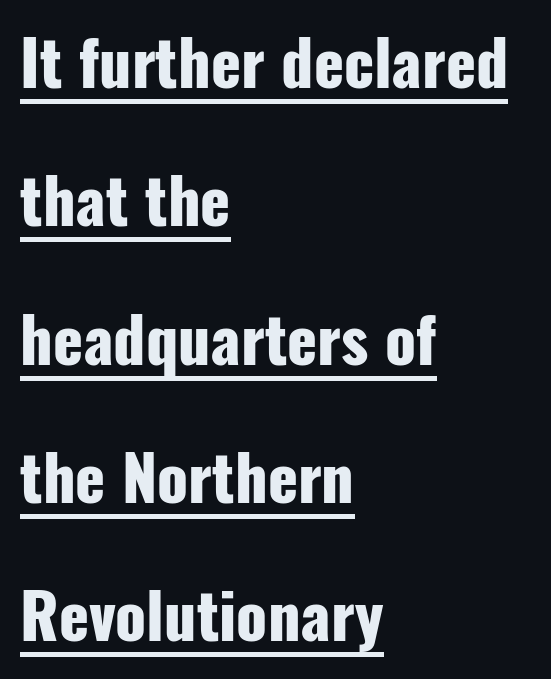
Q: Is the text bold? A: Yes.
Q: Is the text italic (slanted)? A: No, it is upright.
Q: Is the typeface a serif or a sans-serif typeface? A: Sans-serif.
Q: Is the text underlined? A: Yes.
Q: How is the paragraph aligned? A: Left-aligned.
Q: Is the spacing between letters normal or unusually wide? A: Normal.
Q: Is the spacing between lines tight, normal or loose? A: Loose.
Q: Width (condensed, normal, or wide)? A: Condensed.
Q: Stroke contrast? A: Low.
Q: x-height? A: Medium.
Q: Monospaced? A: No.
